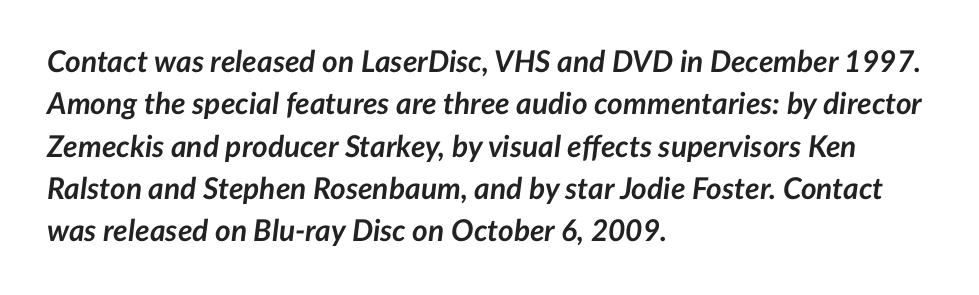
How are the letters spaced? Ordinarily, with no added tracking. An italicized treatment has been applied to the whole sample. Every row of glyphs begins at an identical x-position on the left. Successive baselines arrive at the customary interval.
